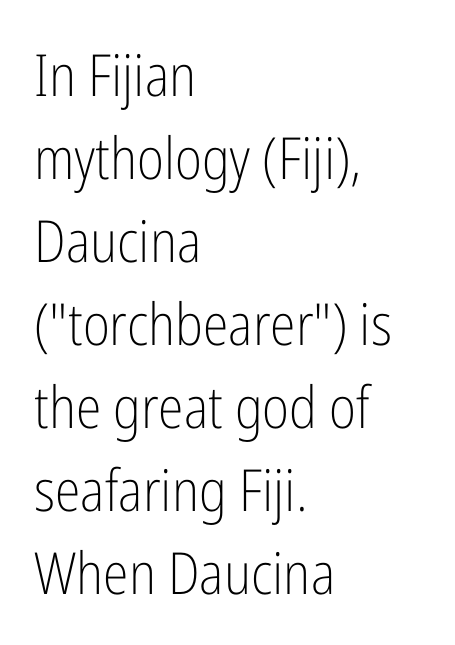
{"serif": "no", "italic": "no", "bold": "no", "weight": "light", "width": "condensed", "stroke_contrast": "low", "x_height": "medium", "monospaced": "no", "underline": "no", "align": "left", "line_spacing": "normal", "line_spacing_ratio": 1.43, "letter_spacing": "normal", "letter_spacing_em": 0.0, "glyph_px": 58}
